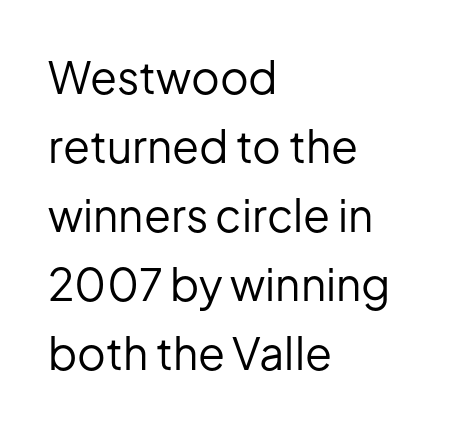
The image shows 44 px regular-weight sans-serif type, upright; set left-aligned, normal line spacing (1.57x), normal letter spacing, not underlined; low stroke contrast and a medium x-height.
